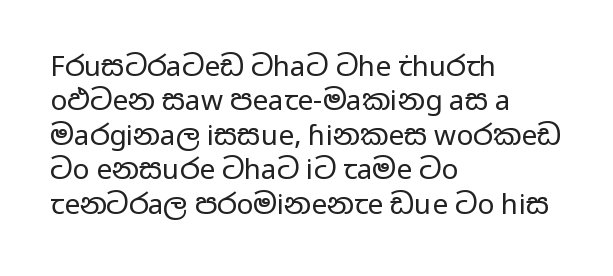
{"serif": "no", "italic": "no", "bold": "no", "weight": "regular", "width": "wide", "stroke_contrast": "low", "x_height": "medium", "monospaced": "no", "underline": "no", "align": "left", "line_spacing_ratio": 1.23, "letter_spacing": "normal", "letter_spacing_em": 0.0, "glyph_px": 28}
